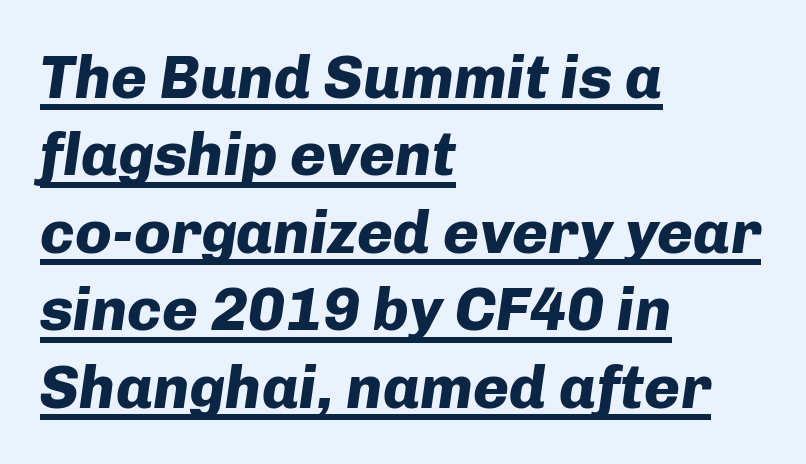
Notice how the stems are inclined rather than vertical — that's the hallmark of italics. If you measured baseline to baseline, you'd find a middling distance. Is the letter spacing exaggerated? No — it looks like the ordinary default. What decoration does the sample have? An underline.
